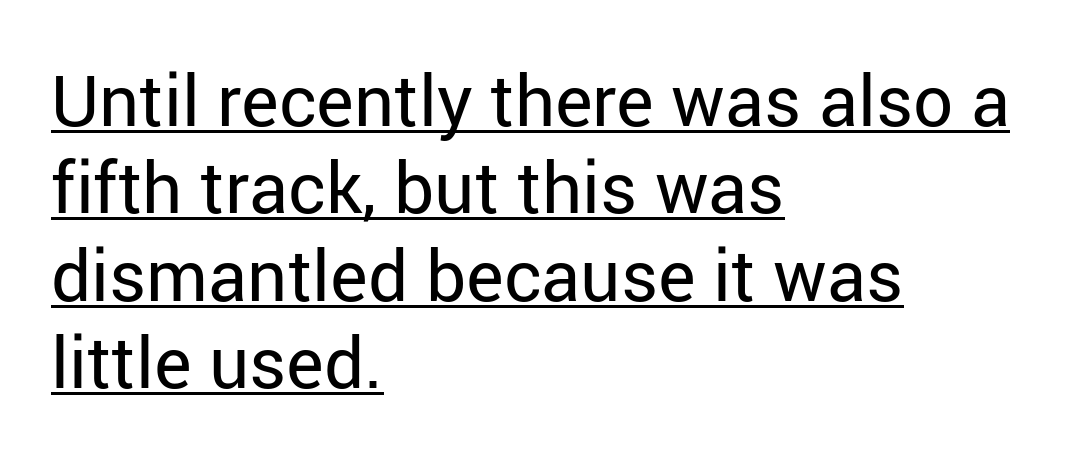
Q: Is the text bold? A: No.
Q: Is the text italic (slanted)? A: No, it is upright.
Q: Is the typeface a serif or a sans-serif typeface? A: Sans-serif.
Q: Is the text underlined? A: Yes.
Q: How is the paragraph aligned? A: Left-aligned.
Q: Is the spacing between letters normal or unusually wide? A: Normal.
Q: Width (condensed, normal, or wide)? A: Normal.
Q: Stroke contrast? A: Low.
Q: x-height? A: Medium.
Q: Monospaced? A: No.
